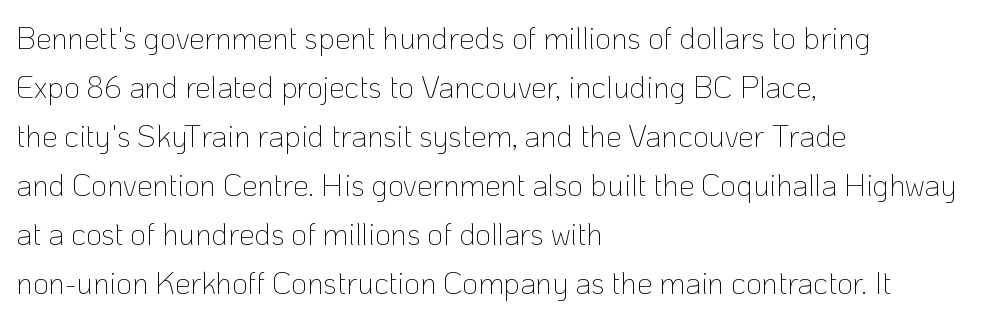
Looks like regular typesetting: each glyph gets only the width it needs. The space between consecutive lines is moderate. You can tell from the bare stems that sans-serif type was used. What stands out about the letter spacing? Nothing — it is the standard amount. The foot of each line stays bare and open. Compared with a centered layout, this one pins lines to the left instead.
